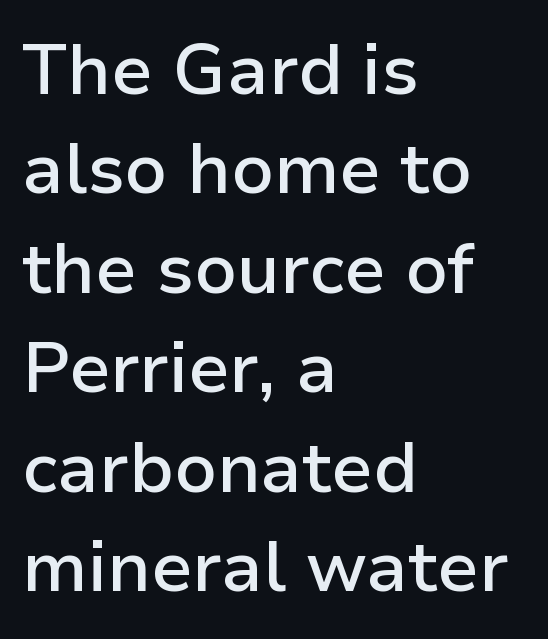
A semibold gives these letters moderate extra thickness, short of bold. Each line starts at the same left margin while the right side varies. Each letter's strokes conclude bluntly, with no projecting serifs. Any mark beneath the type? The region is blank. A typesetter would call this proportional, since set widths differ per character.
